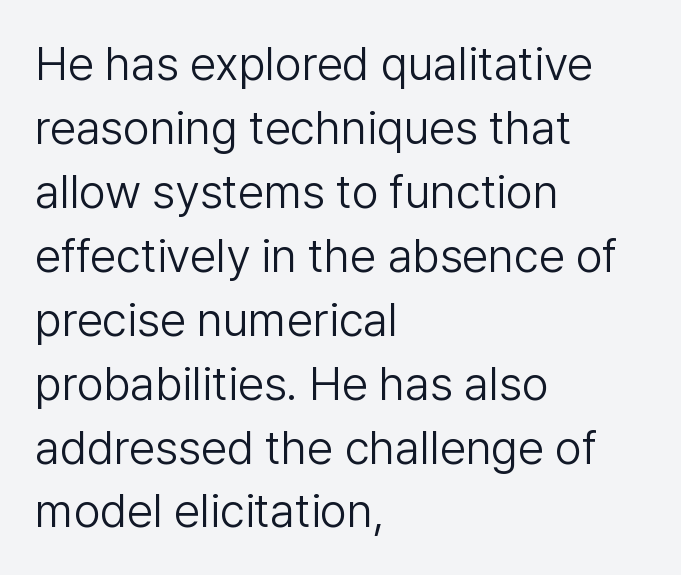
The image shows 47 px light sans-serif type, upright; set left-aligned, normal line spacing (1.36x), normal letter spacing, not underlined; low stroke contrast and a medium x-height.
